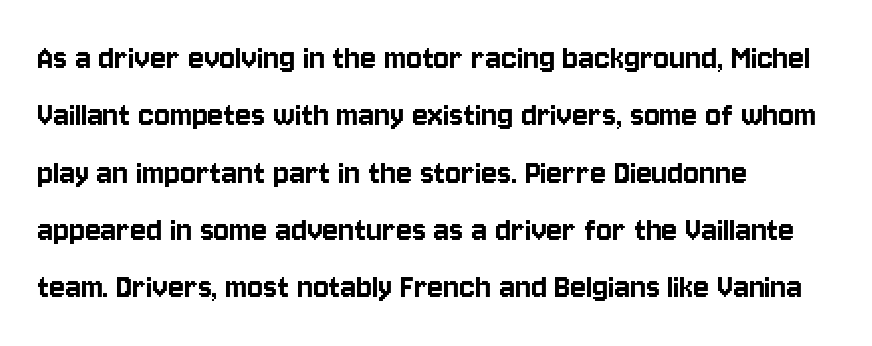
The image shows 37 px condensed sans-serif type, upright; set left-aligned, normal line spacing (1.55x), normal letter spacing, not underlined; low stroke contrast and a large x-height.
